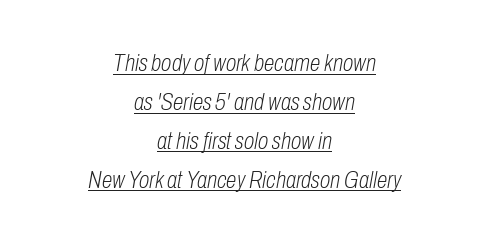
Q: Is the text bold? A: No.
Q: Is the text italic (slanted)? A: Yes, it leans right by about 10 degrees.
Q: Is the text underlined? A: Yes.
Q: How is the paragraph aligned? A: Centered.
Q: Is the spacing between letters normal or unusually wide? A: Normal.
Q: Is the spacing between lines tight, normal or loose? A: Normal.
